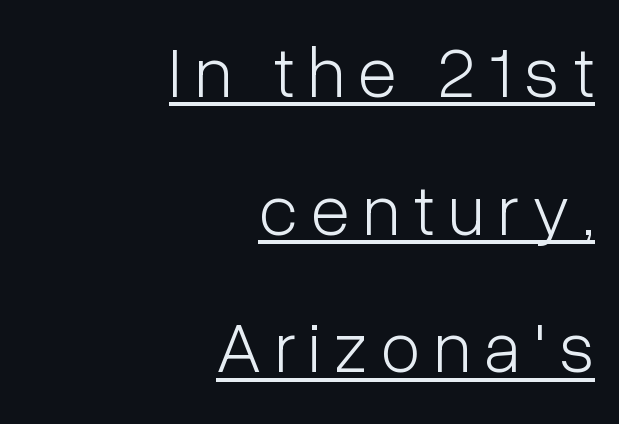
Does the leading feel generous? Absolutely, it's lavish. Does the type have serifs? No, each stem ends abruptly. This reads as an unemphasized weight, regular at the heaviest. The typesetter has applied underlining to the passage shown. The face used here is proportionally spaced, like ordinary book or web type. Line ends are locked; line starts wander.
